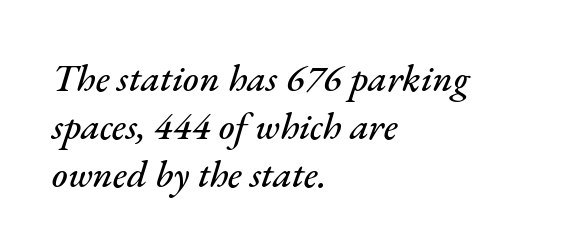
The image shows 38 px text type, italic (leaning right); set left-aligned, normal line spacing (1.26x), normal letter spacing, not underlined; medium stroke contrast and a small x-height.
